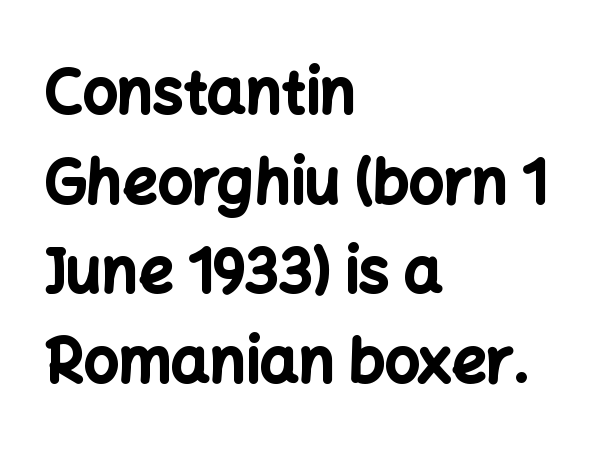
The rendering uses a bold face; every stroke is thick and dark. Spacing verdict: proportional, widths tailored to each character. Evenly set lines give the paragraph a standard silhouette. Tracking value appears to be zero — textbook default spacing.
